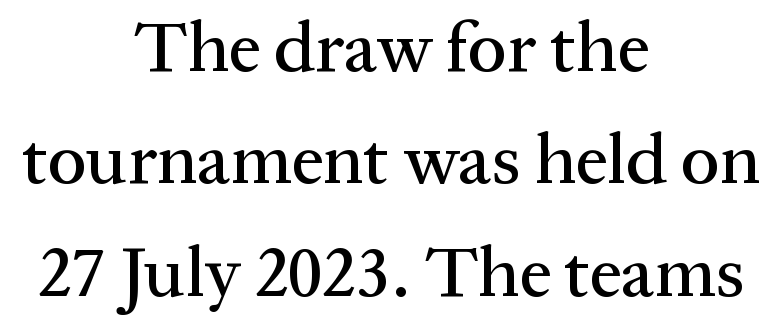
Q: Is the text italic (slanted)? A: No, it is upright.
Q: Is the typeface a serif or a sans-serif typeface? A: Serif.
Q: Is the text underlined? A: No.
Q: How is the paragraph aligned? A: Centered.
Q: Is the spacing between letters normal or unusually wide? A: Normal.
Q: Is the spacing between lines tight, normal or loose? A: Normal.
Q: Width (condensed, normal, or wide)? A: Normal.
Q: Stroke contrast? A: Medium.
Q: x-height? A: Medium.
Q: Monospaced? A: No.
